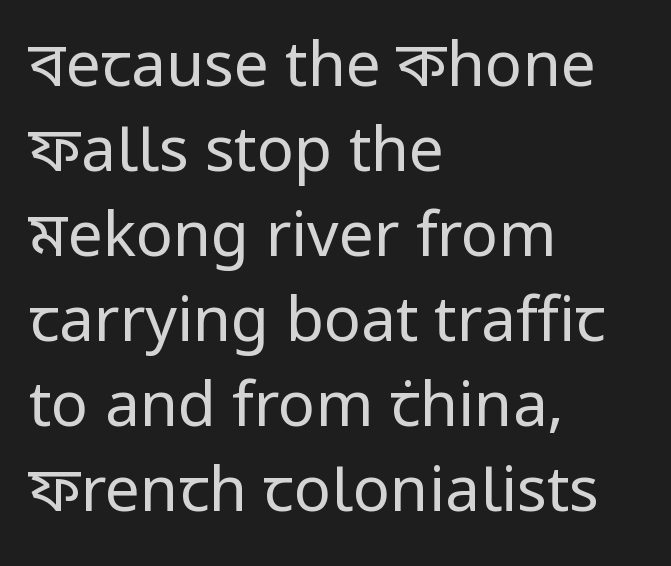
Q: Is the text bold? A: No.
Q: Is the text italic (slanted)? A: No, it is upright.
Q: Is the typeface a serif or a sans-serif typeface? A: Sans-serif.
Q: Is the text underlined? A: No.
Q: How is the paragraph aligned? A: Left-aligned.
Q: Is the spacing between letters normal or unusually wide? A: Normal.
Q: Is the spacing between lines tight, normal or loose? A: Normal.
Q: Width (condensed, normal, or wide)? A: Normal.
Q: Stroke contrast? A: Low.
Q: x-height? A: Medium.
Q: Monospaced? A: No.
